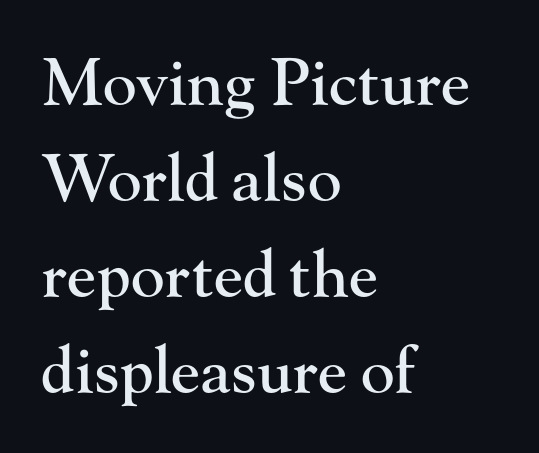
{"serif": "yes", "italic": "no", "width": "normal", "stroke_contrast": "high", "x_height": "small", "monospaced": "no", "underline": "no", "align": "left", "line_spacing": "normal", "line_spacing_ratio": 1.5, "letter_spacing": "normal", "letter_spacing_em": 0.0, "glyph_px": 64}
